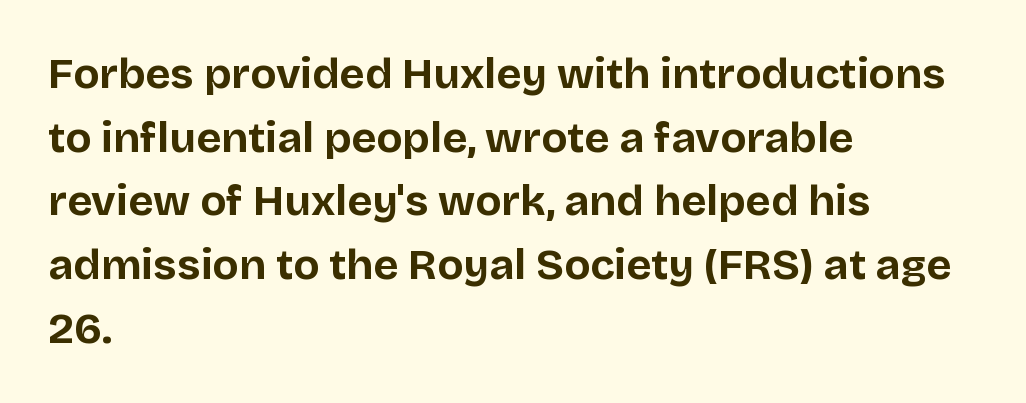
The image shows 43 px bold sans-serif type, upright; set left-aligned, normal line spacing (1.48x), normal letter spacing, not underlined; low stroke contrast and a large x-height.
